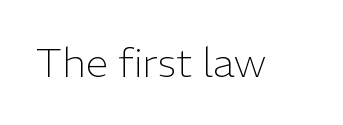
Q: Is the text bold? A: No.
Q: Is the text italic (slanted)? A: No, it is upright.
Q: Is the typeface a serif or a sans-serif typeface? A: Sans-serif.
Q: Is the text underlined? A: No.
Q: Is the spacing between letters normal or unusually wide? A: Normal.
Q: Width (condensed, normal, or wide)? A: Normal.
Q: Stroke contrast? A: Low.
Q: x-height? A: Medium.
Q: Monospaced? A: No.
